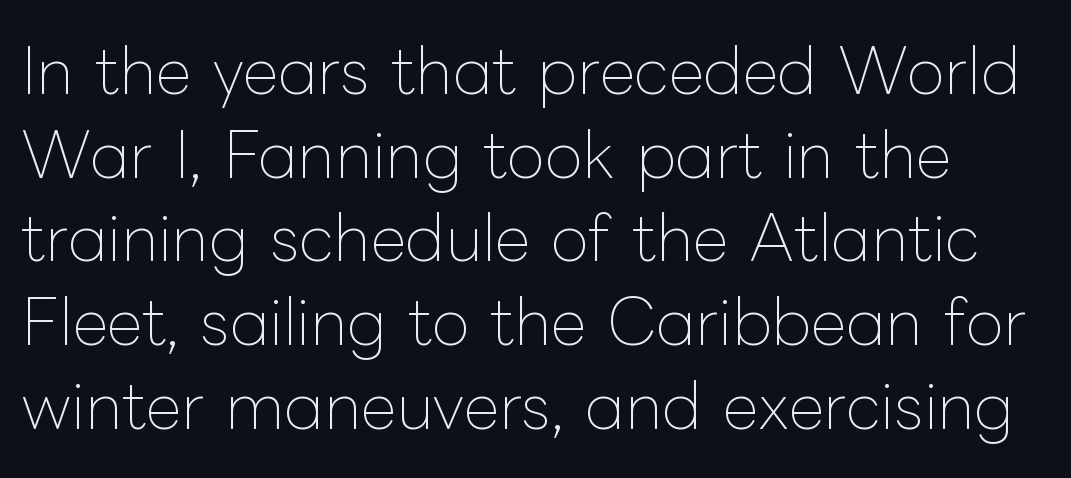
{"italic": "no", "bold": "no", "weight": "thin", "width": "normal", "stroke_contrast": "low", "x_height": "medium", "monospaced": "no", "underline": "no", "line_spacing": "normal", "line_spacing_ratio": 1.35, "letter_spacing": "normal", "letter_spacing_em": 0.0, "glyph_px": 62}
